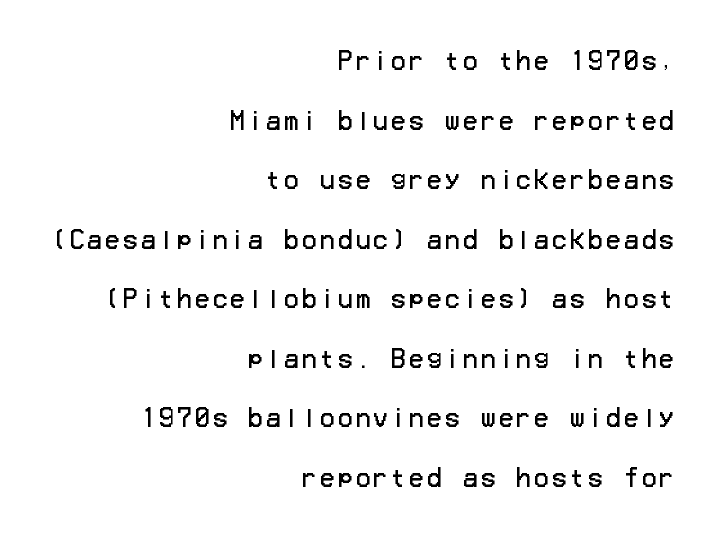
Q: Is the text bold? A: No.
Q: Is the text italic (slanted)? A: No, it is upright.
Q: Is the text underlined? A: No.
Q: How is the paragraph aligned? A: Right-aligned.
Q: Is the spacing between lines tight, normal or loose? A: Loose.
